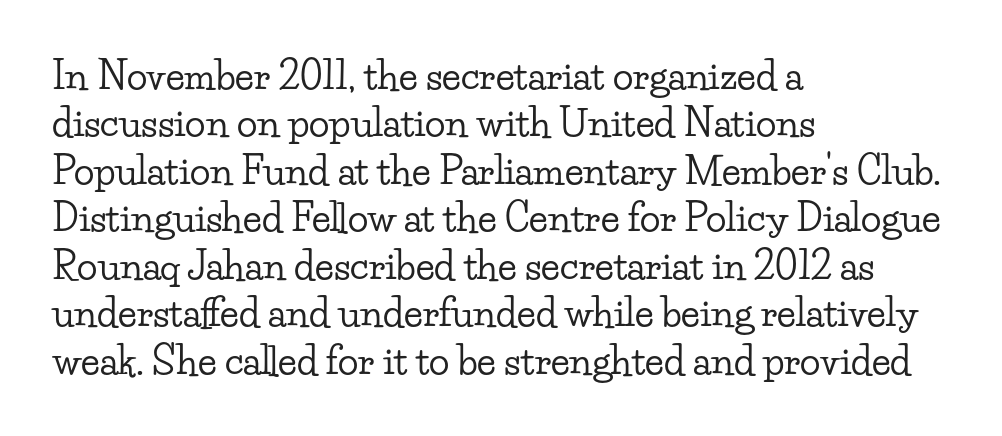
Anything drawn beneath the words? Only blank space. The block of text has a typical density, with ordinary space between rows. This sample uses an upright cut, with every glyph sitting square on the baseline. Visually the block forms a straight wall on the left and a jagged coastline on the right. The letters sit at their default tracking, neither squeezed nor spread. Varying glyph widths throughout — classic text-font behaviour.
